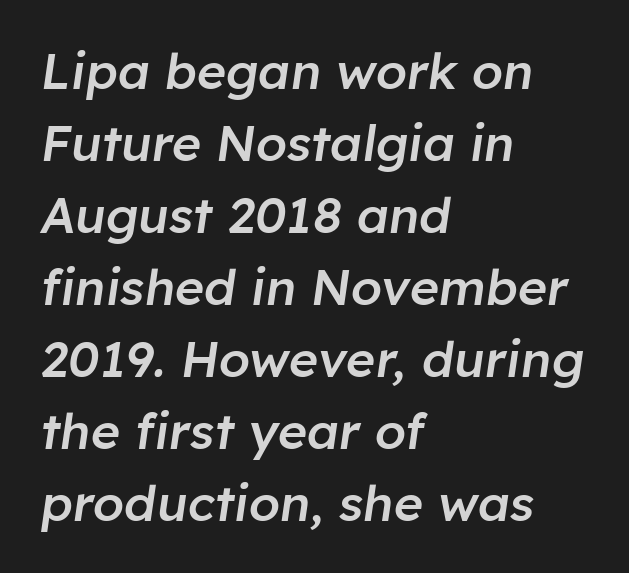
Q: Is the text bold? A: Semi-bold.
Q: Is the text italic (slanted)? A: Yes, it leans right by about 8 degrees.
Q: Is the text underlined? A: No.
Q: How is the paragraph aligned? A: Left-aligned.
Q: Is the spacing between letters normal or unusually wide? A: Normal.
Q: Is the spacing between lines tight, normal or loose? A: Normal.
Q: Width (condensed, normal, or wide)? A: Normal.
Q: Stroke contrast? A: Low.
Q: x-height? A: Medium.
Q: Monospaced? A: No.
